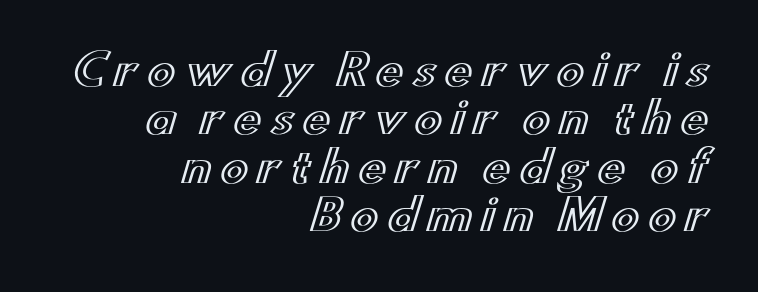
This rendering features lettering with no underline. Compared with typical body copy, the letter spacing here is much looser. The rendering uses natural spacing where letterforms have individual widths. Vertical spacing — tight.
